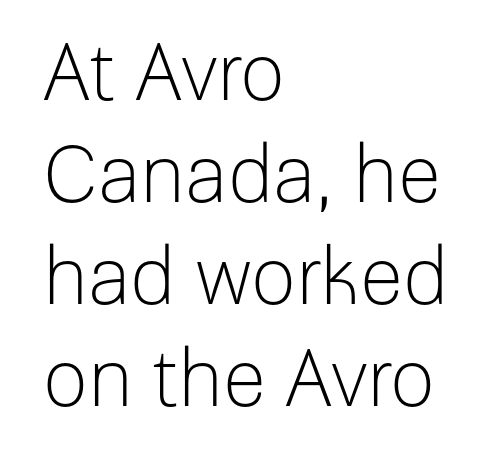
The image shows 79 px light sans-serif type, upright; set left-aligned, normal line spacing (1.29x), normal letter spacing, not underlined; low stroke contrast and a medium x-height.
